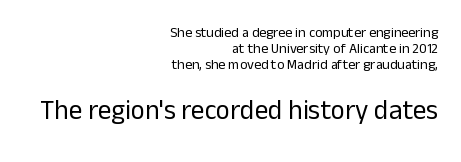
Q: Is the text bold? A: No.
Q: Is the text italic (slanted)? A: No, it is upright.
Q: Is the text underlined? A: No.
Q: How is the paragraph aligned? A: Right-aligned.
Q: Is the spacing between letters normal or unusually wide? A: Normal.
Q: Is the spacing between lines tight, normal or loose? A: Tight.
Q: Which block of text is set in a larger size, the first (top) or the second (bottom)? A: The second (bottom) one.
